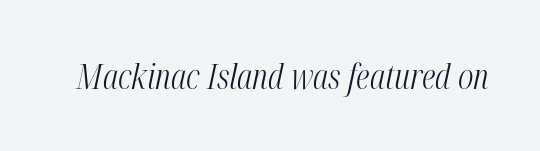
The image shows 35 px light, condensed type, italic (leaning right); set normal letter spacing, not underlined; medium stroke contrast and a medium x-height.
